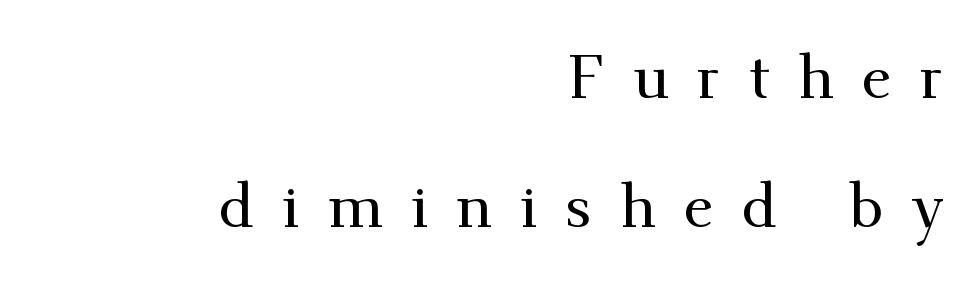
{"serif": "yes", "italic": "no", "width": "normal", "stroke_contrast": "medium", "x_height": "small", "monospaced": "no", "underline": "no", "align": "right", "line_spacing": "loose", "line_spacing_ratio": 2.12, "letter_spacing": "wide", "letter_spacing_em": 0.46, "glyph_px": 61}
